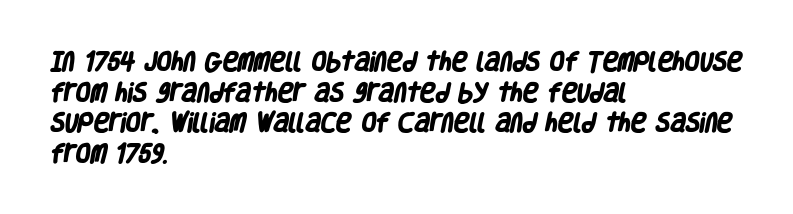
{"bold": "yes", "underline": "no", "align": "left", "line_spacing": "normal", "line_spacing_ratio": 1.46, "letter_spacing": "normal", "letter_spacing_em": 0.0, "glyph_px": 21}
